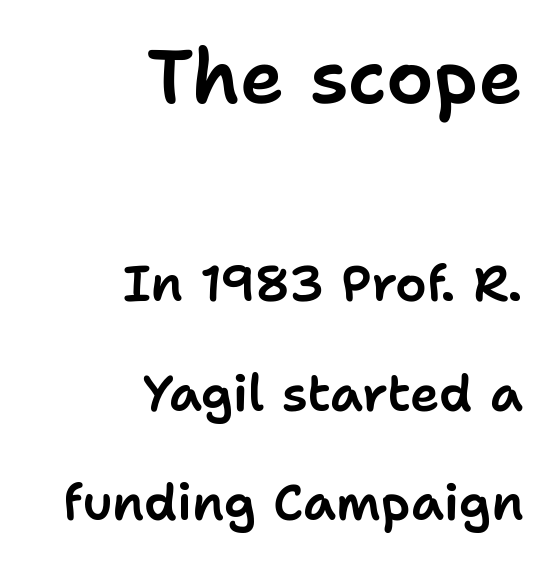
Designer's note — italics off, roman on. All the whitespace from short lines collects on the left. The gaps between neighbouring characters are ordinary and unremarkable. Baseline-to-baseline distance is far greater than the letter height.
